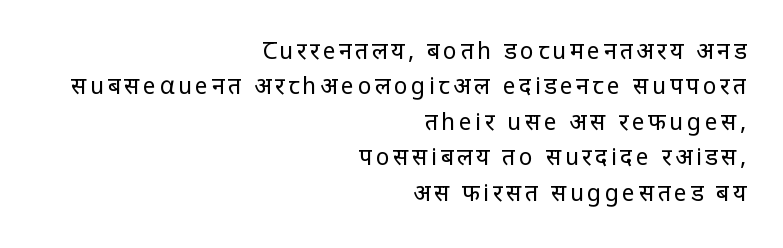
{"italic": "no", "bold": "no", "underline": "no", "align": "right", "line_spacing": "normal", "line_spacing_ratio": 1.54, "glyph_px": 23}
